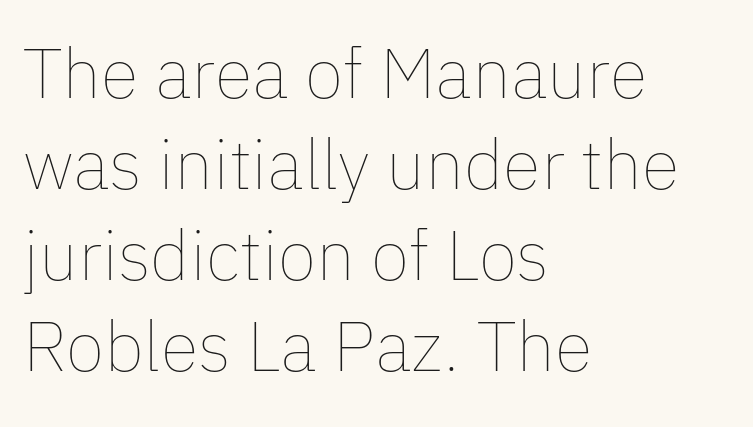
Q: Is the text bold? A: No.
Q: Is the text italic (slanted)? A: No, it is upright.
Q: Is the text underlined? A: No.
Q: How is the paragraph aligned? A: Left-aligned.
Q: Is the spacing between letters normal or unusually wide? A: Normal.
Q: Is the spacing between lines tight, normal or loose? A: Normal.
Q: Width (condensed, normal, or wide)? A: Normal.
Q: Stroke contrast? A: Low.
Q: x-height? A: Medium.
Q: Monospaced? A: No.
